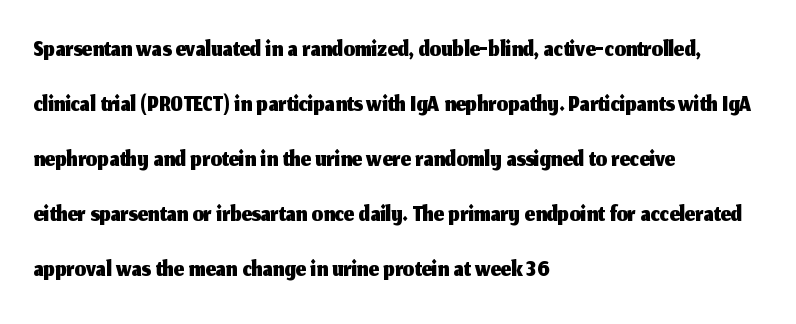
This is roman type, the default non-slanted kind. Each row of text sits above clean, open space. The designer left line spacing at the default. Notice how the passage keeps a crisp vertical edge on the left only. Think of a printed novel: that variable character pitch is what you see here. You can tell from the bare stems that sans-serif type was used.
